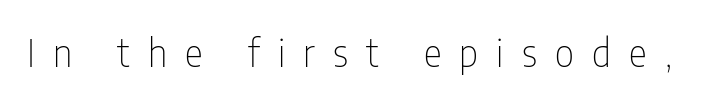
Q: Is the text bold? A: No.
Q: Is the text italic (slanted)? A: No, it is upright.
Q: Is the typeface a serif or a sans-serif typeface? A: Sans-serif.
Q: Is the text underlined? A: No.
Q: Is the spacing between letters normal or unusually wide? A: Unusually wide.
Q: Width (condensed, normal, or wide)? A: Condensed.
Q: Stroke contrast? A: Low.
Q: x-height? A: Medium.
Q: Monospaced? A: No.
